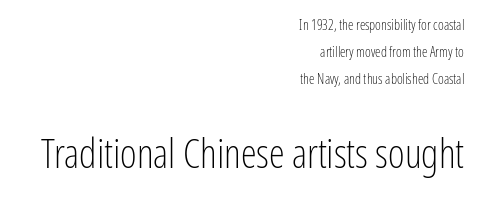
Q: Is the text bold? A: No.
Q: Is the text italic (slanted)? A: No, it is upright.
Q: Is the typeface a serif or a sans-serif typeface? A: Sans-serif.
Q: Is the text underlined? A: No.
Q: How is the paragraph aligned? A: Right-aligned.
Q: Is the spacing between letters normal or unusually wide? A: Normal.
Q: Is the spacing between lines tight, normal or loose? A: Loose.
Q: Which block of text is set in a larger size, the first (top) or the second (bottom)? A: The second (bottom) one.
Q: Width (condensed, normal, or wide)? A: Condensed.
Q: Stroke contrast? A: Low.
Q: x-height? A: Medium.
Q: Monospaced? A: No.
